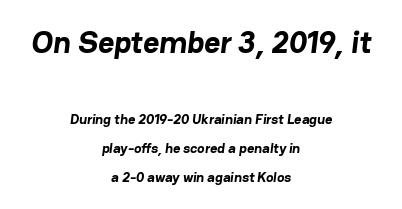
{"serif": "no", "bold": "yes", "weight": "bold", "width": "normal", "stroke_contrast": "low", "x_height": "medium", "monospaced": "no", "underline": "no", "align": "center", "line_spacing": "loose", "line_spacing_ratio": 2.05, "letter_spacing": "normal", "letter_spacing_em": 0.0, "larger_block": "first", "size_ratio": 2.21, "glyph_px": 31}
